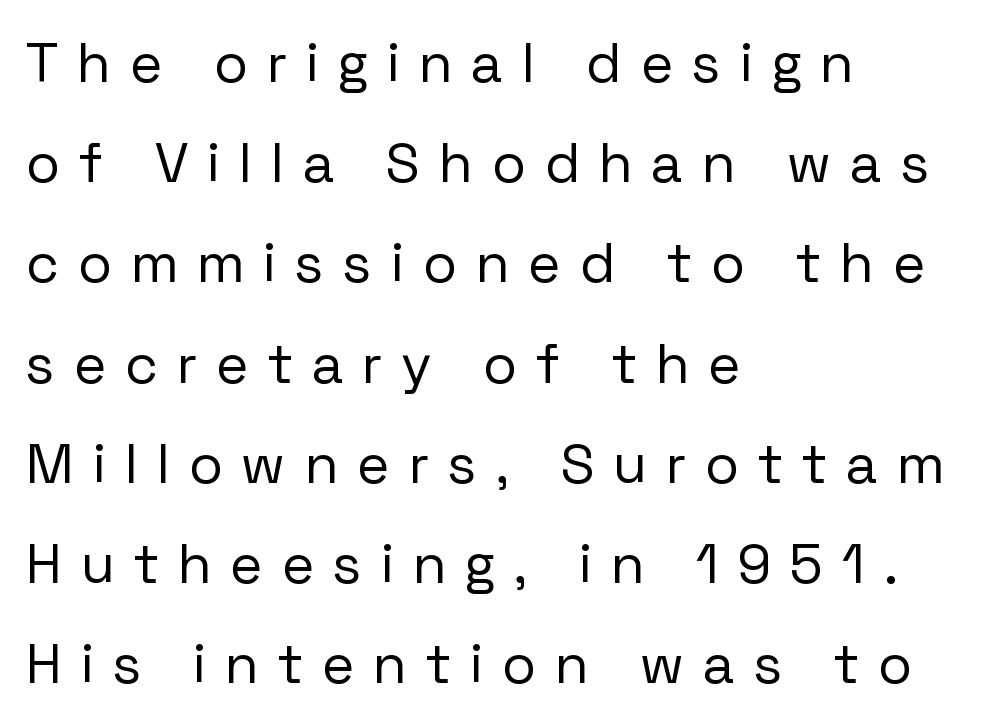
The image shows 56 px regular-weight sans-serif type, upright; set left-aligned, line spacing 1.79x, unusually wide letter spacing (+0.35 em), not underlined; low stroke contrast and a medium x-height.
